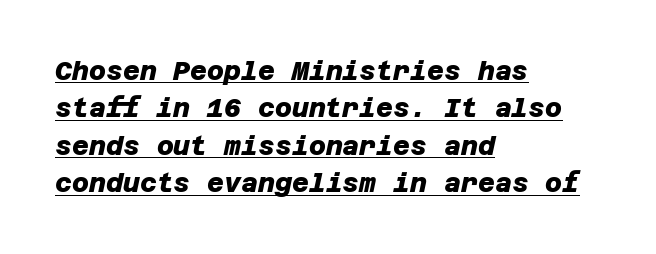
{"bold": "yes", "underline": "yes", "align": "left", "line_spacing": "normal", "line_spacing_ratio": 1.44, "letter_spacing": "normal", "letter_spacing_em": 0.0, "glyph_px": 26}
